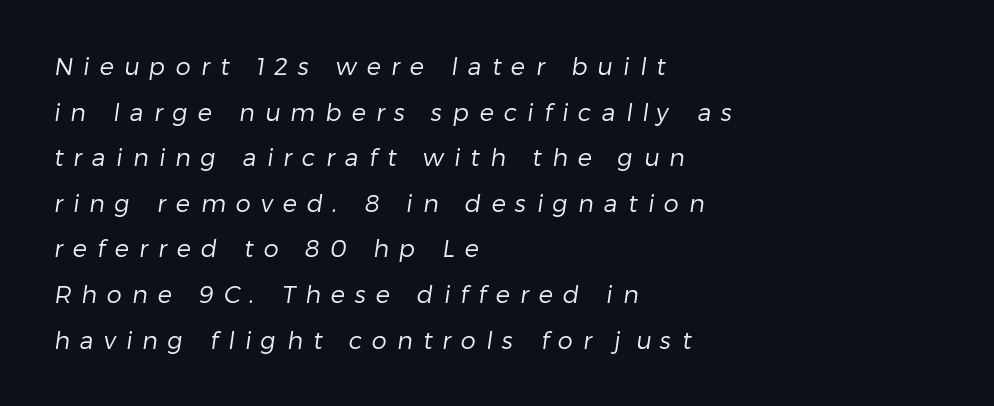
{"bold": "no", "underline": "no", "align": "left", "line_spacing": "loose", "line_spacing_ratio": 1.9, "letter_spacing": "wide", "letter_spacing_em": 0.42, "glyph_px": 24}
